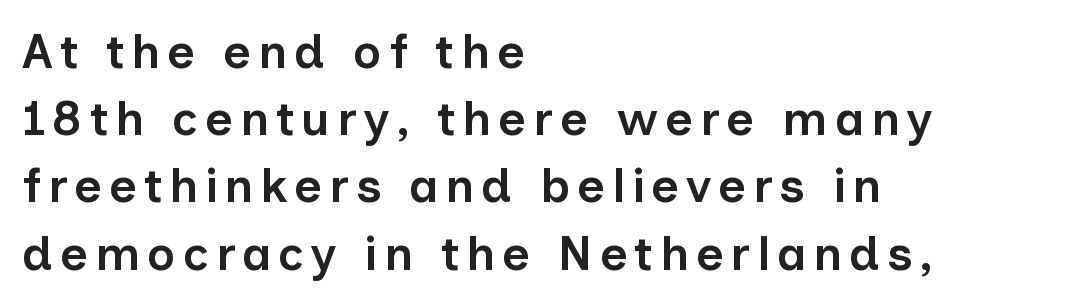
Q: Is the text bold? A: Semi-bold.
Q: Is the text italic (slanted)? A: No, it is upright.
Q: Is the typeface a serif or a sans-serif typeface? A: Sans-serif.
Q: Is the text underlined? A: No.
Q: How is the paragraph aligned? A: Left-aligned.
Q: Is the spacing between lines tight, normal or loose? A: Normal.
Q: Width (condensed, normal, or wide)? A: Normal.
Q: Stroke contrast? A: Low.
Q: x-height? A: Medium.
Q: Monospaced? A: No.
